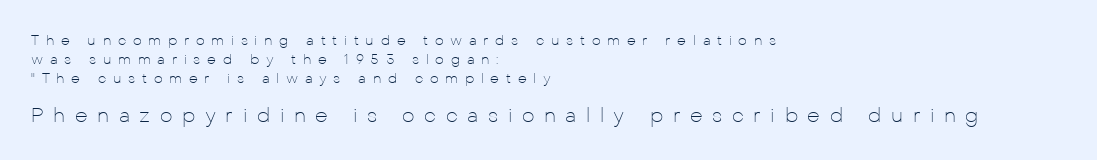
{"italic": "no", "bold": "no", "underline": "no", "align": "left", "line_spacing": "normal", "line_spacing_ratio": 1.34, "letter_spacing": "wide", "letter_spacing_em": 0.48, "larger_block": "second", "size_ratio": 1.43, "glyph_px": 20}
